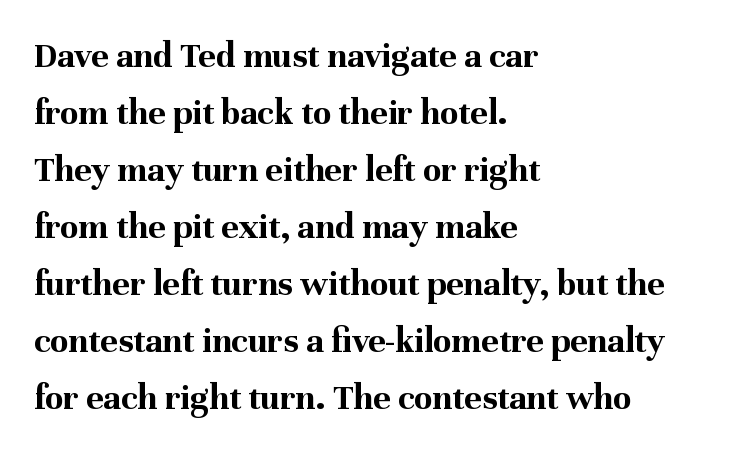
A classic flush-left, rag-right setting is used for this passage. Plain, unruled lines of type. Normally led — the rows are evenly, conventionally spaced. You'd pick this weight for a headline — it's a proper bold. Posture: upright roman. Honestly, the letter spacing is just normal — you wouldn't notice it.
